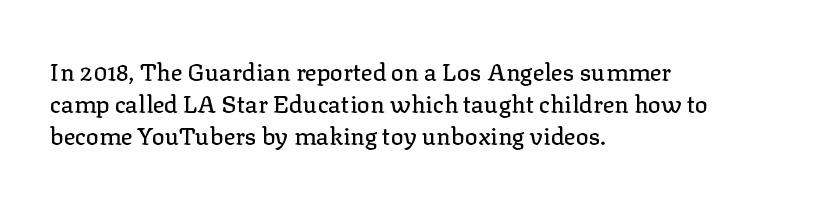
The image shows 24 px text type, upright; set left-aligned, normal line spacing (1.33x), normal letter spacing, not underlined.
